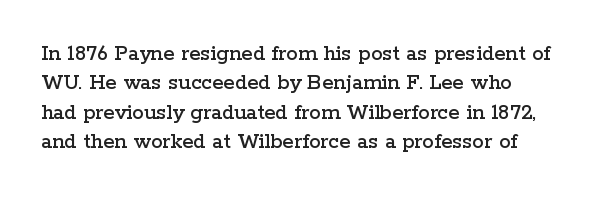
You could call the tracking neutral — neither tight nor loose. The area under the type is left untouched. Every character sits straight up, as roman type does. Leading: standard.
